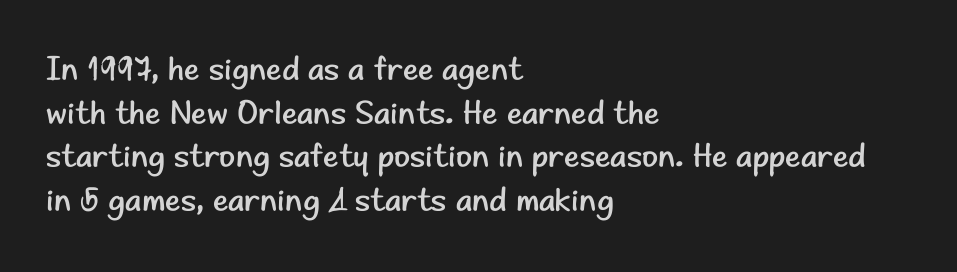
{"serif": "no", "italic": "no", "bold": "no", "weight": "regular", "width": "normal", "stroke_contrast": "low", "x_height": "small", "monospaced": "no", "underline": "no", "align": "left", "line_spacing": "normal", "line_spacing_ratio": 1.32, "letter_spacing": "normal", "letter_spacing_em": 0.0, "glyph_px": 33}
